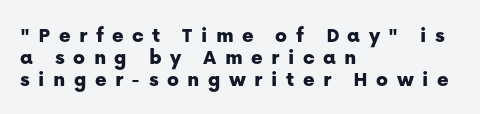
The image shows 22 px text type, upright; set left-aligned, tight line spacing (1.0x), unusually wide letter spacing (+0.38 em), not underlined.
